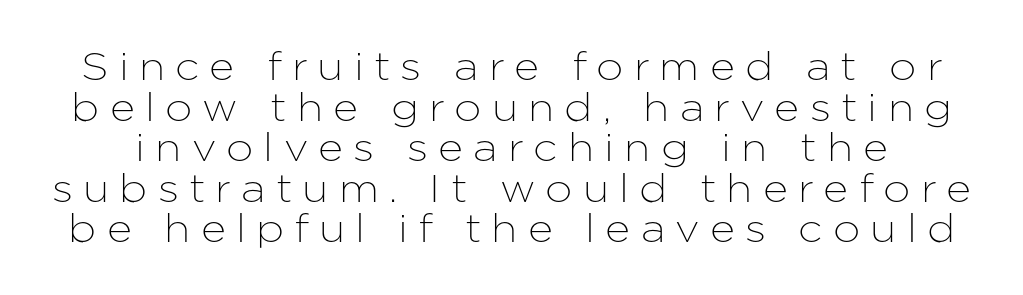
Q: Is the text italic (slanted)? A: No, it is upright.
Q: Is the typeface a serif or a sans-serif typeface? A: Sans-serif.
Q: Is the text underlined? A: No.
Q: Is the spacing between letters normal or unusually wide? A: Unusually wide.
Q: Is the spacing between lines tight, normal or loose? A: Tight.
Q: Width (condensed, normal, or wide)? A: Normal.
Q: Stroke contrast? A: Low.
Q: x-height? A: Medium.
Q: Monospaced? A: No.
